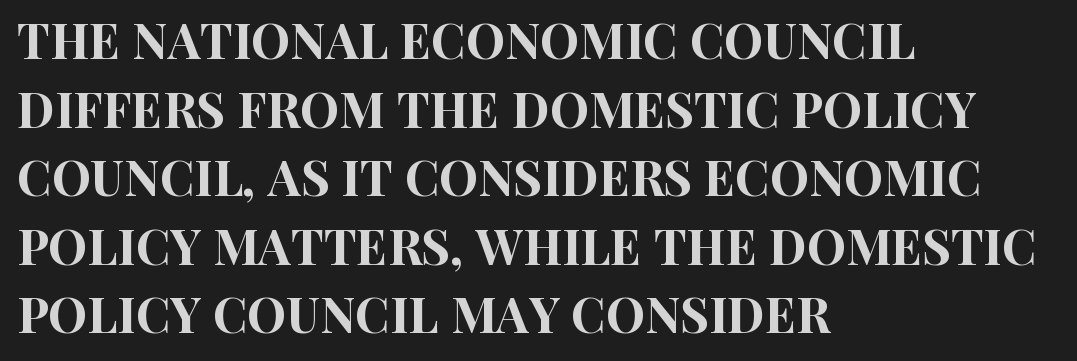
Q: Is the text italic (slanted)? A: No, it is upright.
Q: Is the typeface a serif or a sans-serif typeface? A: Sans-serif.
Q: Is the text underlined? A: No.
Q: How is the paragraph aligned? A: Left-aligned.
Q: Is the spacing between letters normal or unusually wide? A: Normal.
Q: Is the spacing between lines tight, normal or loose? A: Normal.
Q: Width (condensed, normal, or wide)? A: Condensed.
Q: Stroke contrast? A: High.
Q: x-height? A: Large.
Q: Monospaced? A: No.
